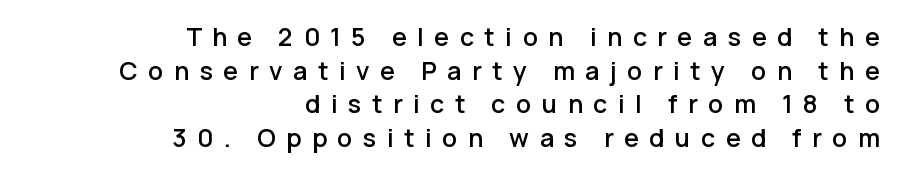
The image shows 25 px text type, upright; set right-aligned, normal line spacing (1.35x), unusually wide letter spacing (+0.42 em), not underlined.
